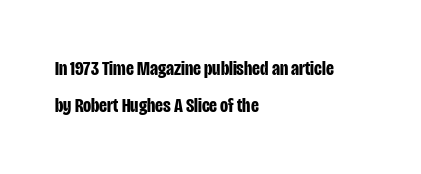
{"italic": "no", "bold": "yes", "underline": "no", "align": "left", "line_spacing_ratio": 1.77, "letter_spacing": "normal", "letter_spacing_em": 0.0, "glyph_px": 21}
